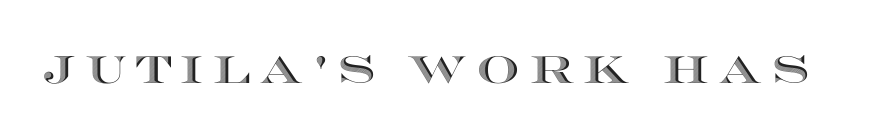
The image shows 38 px wide type, upright; set unusually wide letter spacing (+0.24 em), not underlined; a large x-height.
